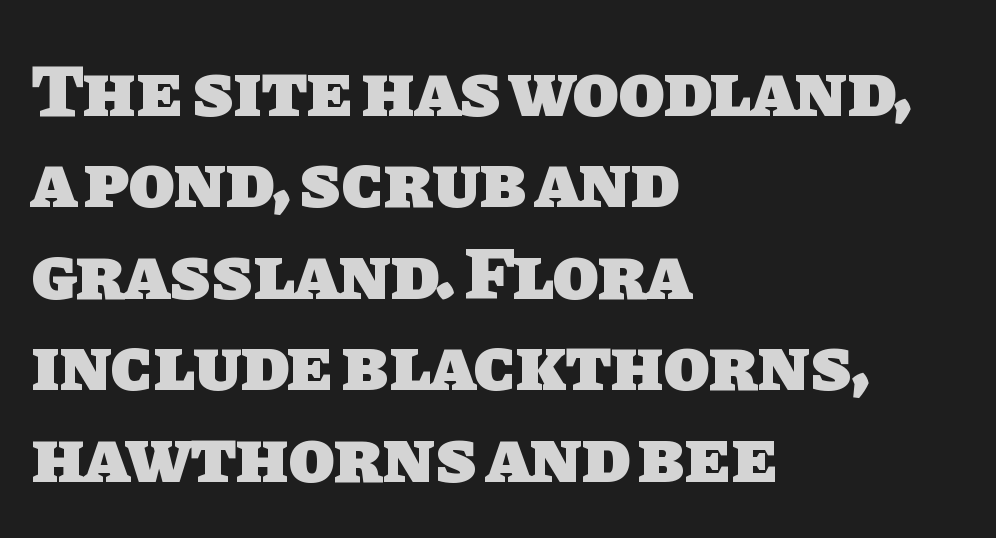
Bold? Absolutely — the strokes are thick and heavy. I'd call this a sans setting — the letters go barefoot. The letters advance in unequal steps, a hallmark of proportional type. Lines of text with bare space underneath.
